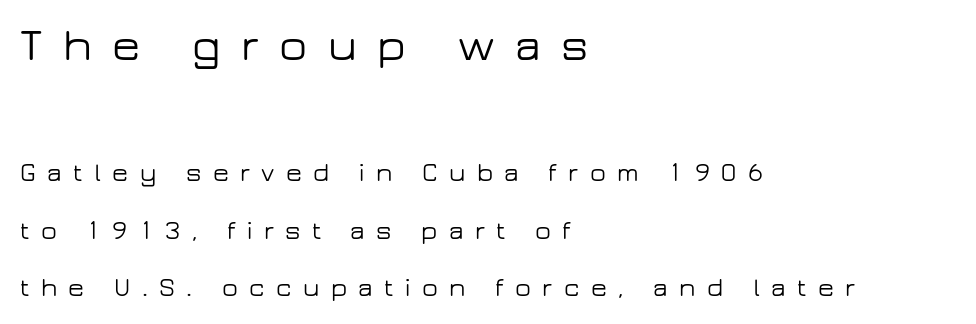
Q: Is the text italic (slanted)? A: No, it is upright.
Q: Is the typeface a serif or a sans-serif typeface? A: Sans-serif.
Q: Is the text underlined? A: No.
Q: How is the paragraph aligned? A: Left-aligned.
Q: Is the spacing between letters normal or unusually wide? A: Unusually wide.
Q: Is the spacing between lines tight, normal or loose? A: Loose.
Q: Which block of text is set in a larger size, the first (top) or the second (bottom)? A: The first (top) one.
Q: Width (condensed, normal, or wide)? A: Wide.
Q: Stroke contrast? A: Low.
Q: x-height? A: Medium.
Q: Monospaced? A: No.
